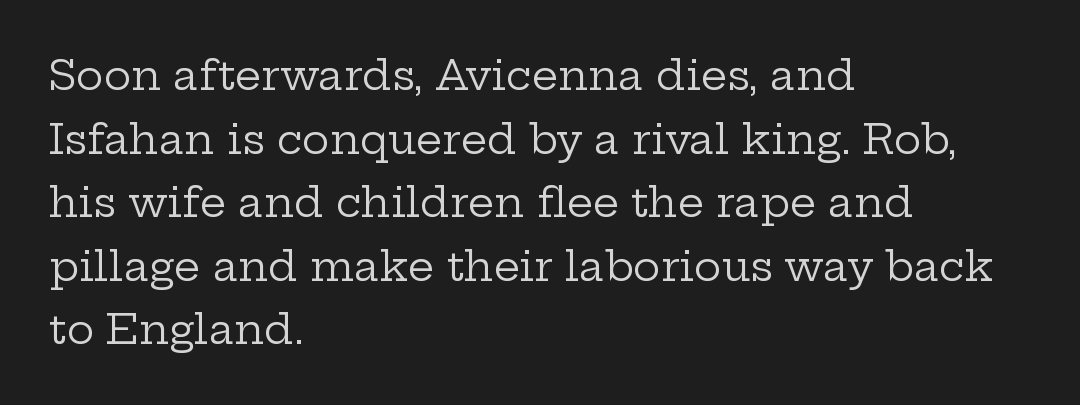
{"serif": "yes", "italic": "no", "bold": "no", "weight": "regular", "width": "wide", "stroke_contrast": "low", "x_height": "medium", "monospaced": "no", "underline": "no", "align": "left", "line_spacing": "normal", "line_spacing_ratio": 1.55, "letter_spacing": "normal", "letter_spacing_em": 0.0, "glyph_px": 41}
